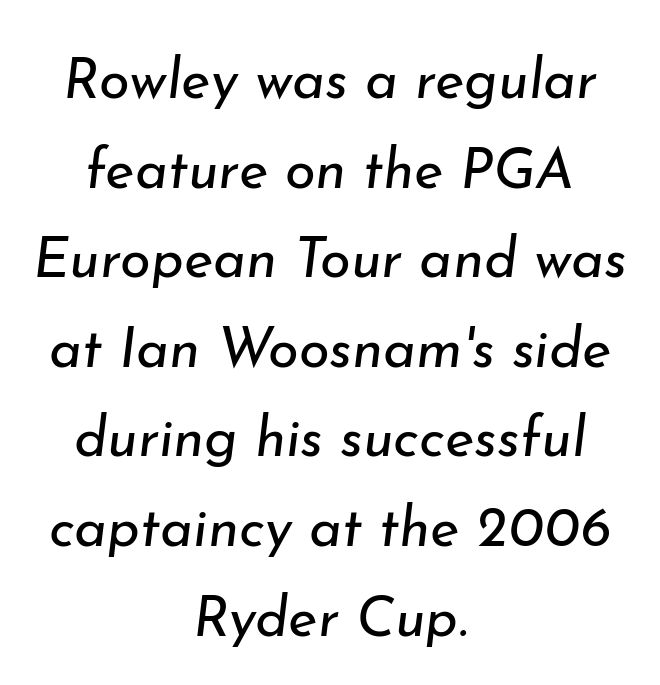
{"italic": "yes", "lean": "right", "slant_degrees": 7, "bold": "no", "weight": "regular", "width": "normal", "stroke_contrast": "low", "x_height": "small", "monospaced": "no", "underline": "no", "align": "center", "line_spacing": "normal", "line_spacing_ratio": 1.6, "letter_spacing": "normal", "letter_spacing_em": 0.0, "glyph_px": 56}
